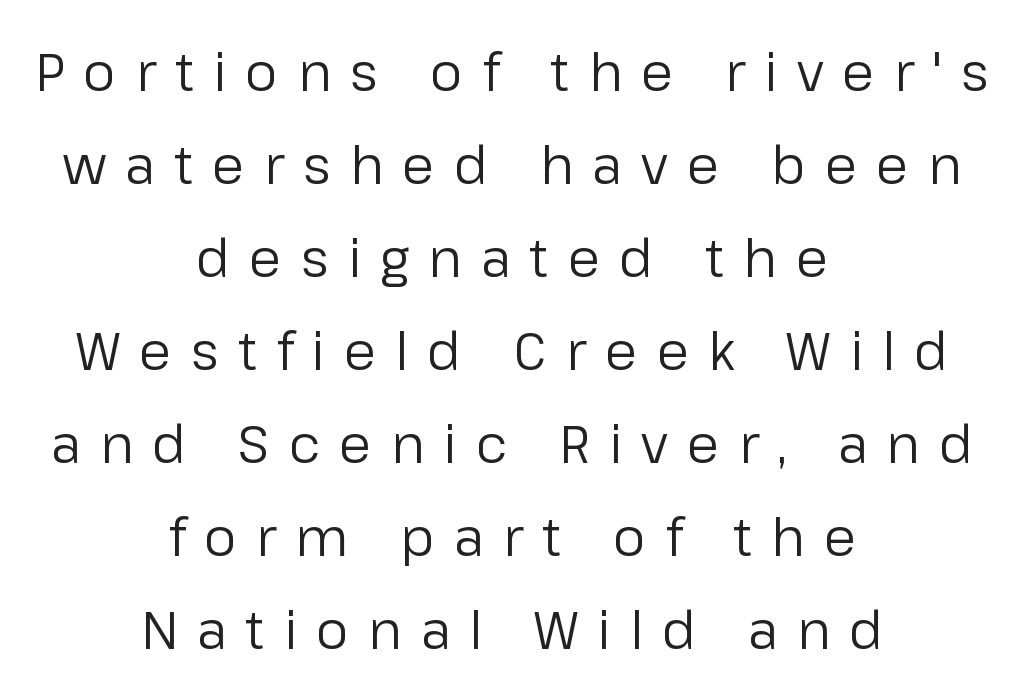
Q: Is the text bold? A: No.
Q: Is the text italic (slanted)? A: No, it is upright.
Q: Is the typeface a serif or a sans-serif typeface? A: Sans-serif.
Q: Is the text underlined? A: No.
Q: How is the paragraph aligned? A: Centered.
Q: Is the spacing between letters normal or unusually wide? A: Unusually wide.
Q: Width (condensed, normal, or wide)? A: Normal.
Q: Stroke contrast? A: Low.
Q: x-height? A: Medium.
Q: Monospaced? A: No.
